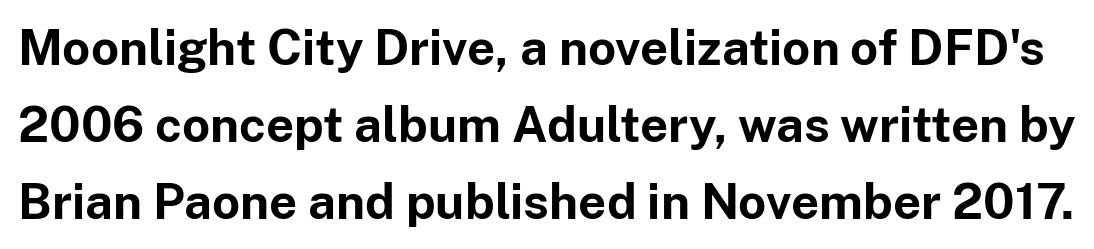
{"serif": "no", "italic": "no", "bold": "yes", "weight": "bold", "width": "normal", "stroke_contrast": "low", "x_height": "medium", "monospaced": "no", "underline": "no", "line_spacing": "normal", "line_spacing_ratio": 1.57, "letter_spacing": "normal", "letter_spacing_em": 0.0, "glyph_px": 49}
